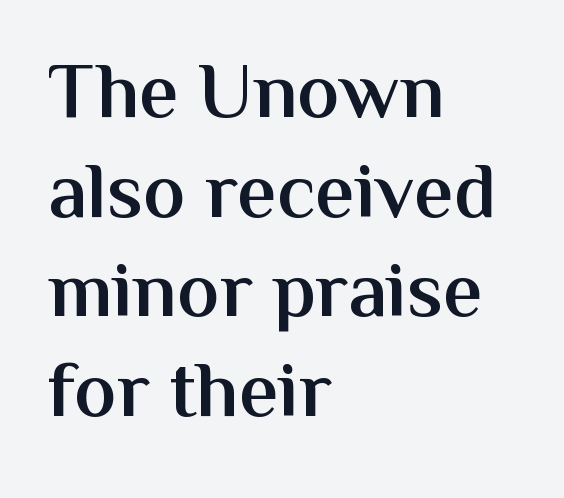
Q: Is the text bold? A: Semi-bold.
Q: Is the text italic (slanted)? A: No, it is upright.
Q: Is the typeface a serif or a sans-serif typeface? A: Sans-serif.
Q: Is the text underlined? A: No.
Q: How is the paragraph aligned? A: Left-aligned.
Q: Is the spacing between letters normal or unusually wide? A: Normal.
Q: Is the spacing between lines tight, normal or loose? A: Normal.
Q: Width (condensed, normal, or wide)? A: Normal.
Q: Stroke contrast? A: Medium.
Q: x-height? A: Medium.
Q: Monospaced? A: No.
